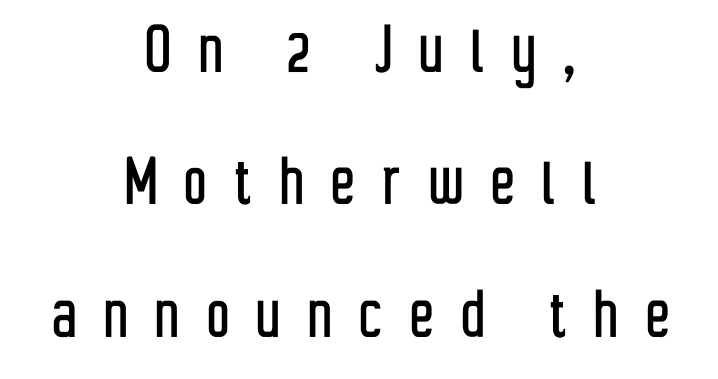
{"serif": "no", "italic": "no", "width": "condensed", "stroke_contrast": "low", "x_height": "medium", "monospaced": "no", "underline": "no", "align": "center", "line_spacing_ratio": 1.72, "letter_spacing": "wide", "letter_spacing_em": 0.37, "glyph_px": 77}
